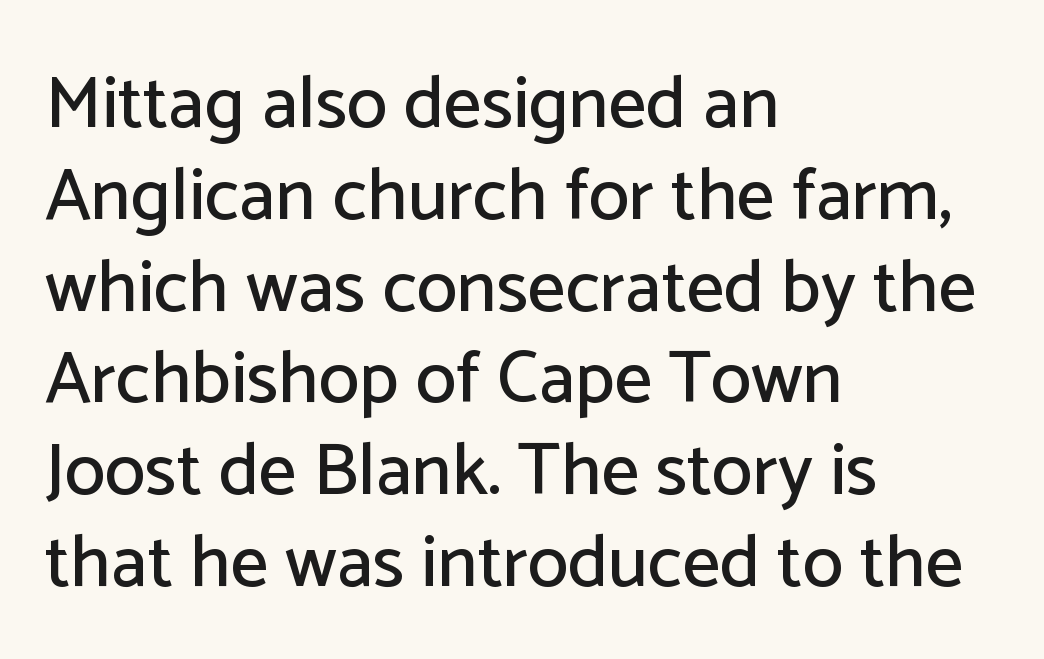
The paragraph shown leans on its left margin. These lines were composed using upright roman letters. What stands out about the letter spacing? Nothing — it is the standard amount. No feet cap the strokes, marking this as sans-serif type. Underline: absent.
